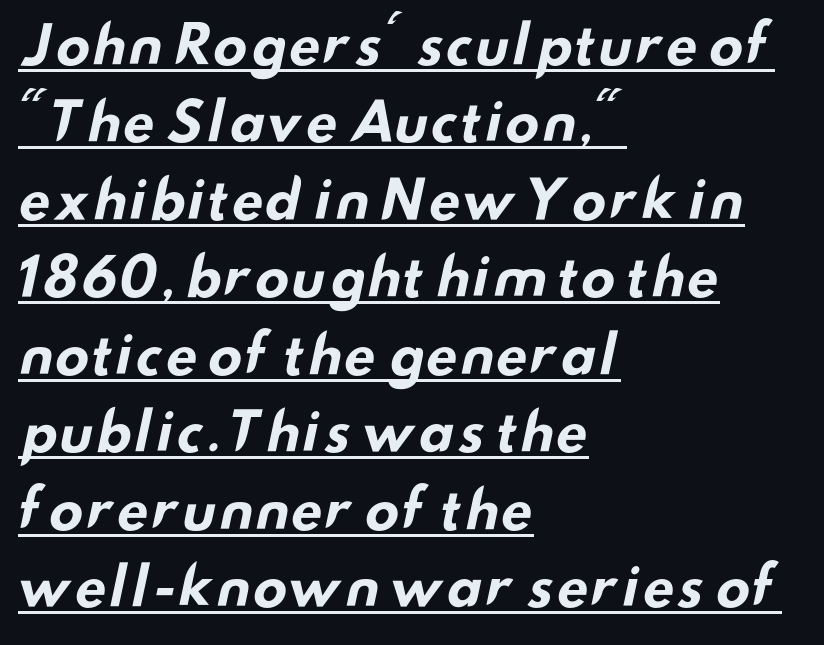
{"serif": "no", "bold": "yes", "weight": "bold", "width": "wide", "stroke_contrast": "low", "x_height": "small", "monospaced": "no", "underline": "yes", "align": "left", "line_spacing": "normal", "line_spacing_ratio": 1.49, "letter_spacing": "normal", "letter_spacing_em": 0.0, "glyph_px": 52}
